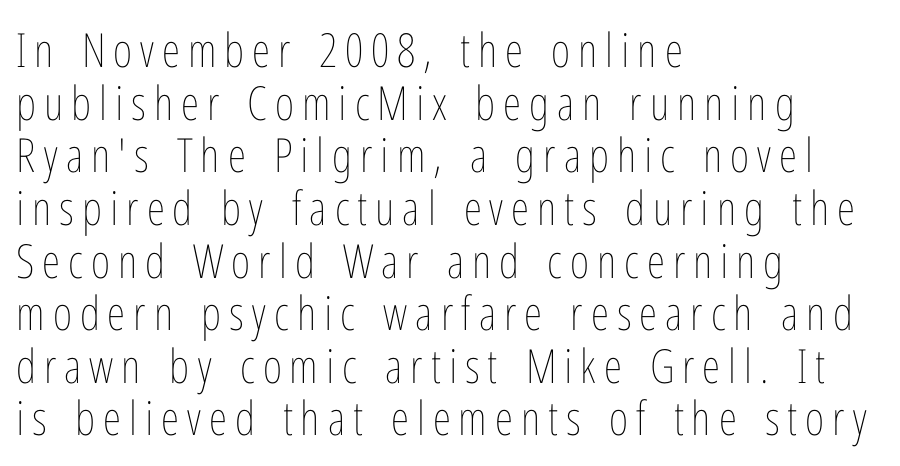
Q: Is the text bold? A: No.
Q: Is the text italic (slanted)? A: No, it is upright.
Q: Is the text underlined? A: No.
Q: How is the paragraph aligned? A: Left-aligned.
Q: Is the spacing between lines tight, normal or loose? A: Tight.
Q: Width (condensed, normal, or wide)? A: Condensed.
Q: Stroke contrast? A: Low.
Q: x-height? A: Medium.
Q: Monospaced? A: No.
